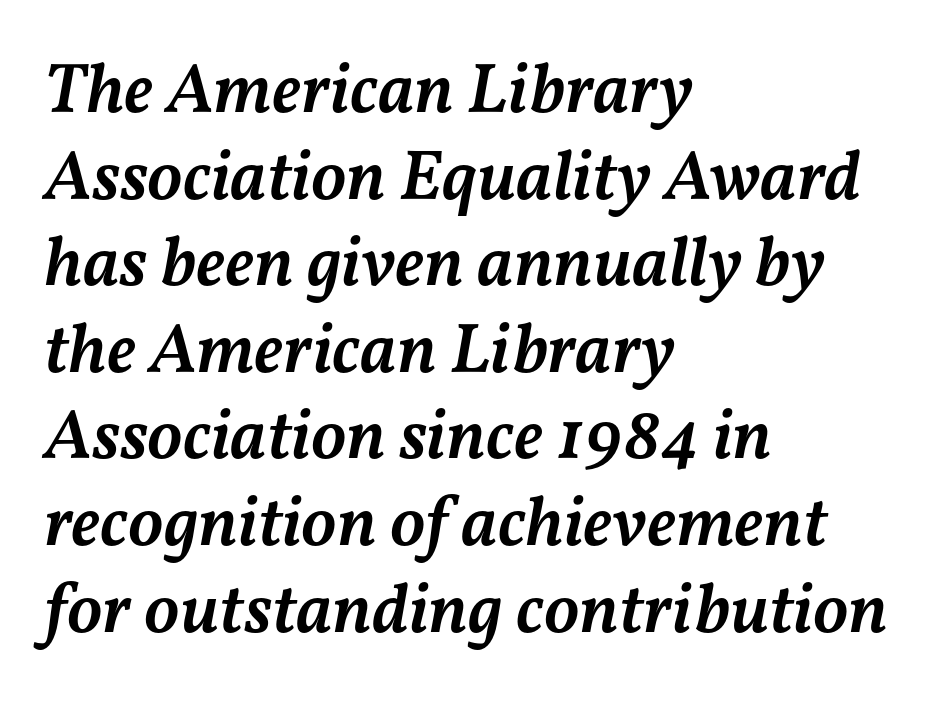
{"italic": "yes", "lean": "right", "slant_degrees": 11, "bold": "semi", "weight": "semibold", "width": "normal", "stroke_contrast": "medium", "x_height": "medium", "monospaced": "no", "underline": "no", "align": "left", "line_spacing_ratio": 1.22, "letter_spacing": "normal", "letter_spacing_em": 0.0, "glyph_px": 71}
